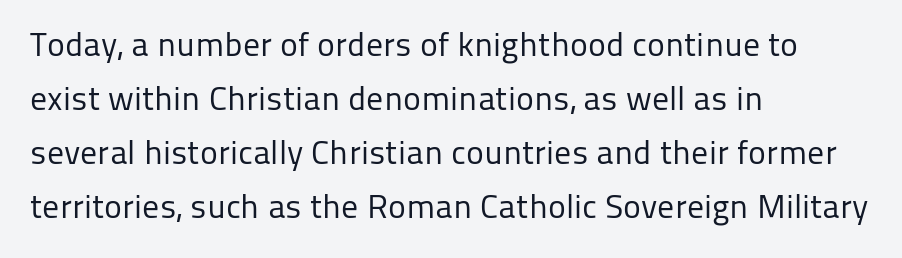
{"serif": "no", "italic": "no", "bold": "no", "weight": "regular", "width": "normal", "stroke_contrast": "low", "x_height": "medium", "monospaced": "no", "underline": "no", "align": "left", "line_spacing": "normal", "line_spacing_ratio": 1.59, "letter_spacing": "normal", "letter_spacing_em": 0.0, "glyph_px": 34}
